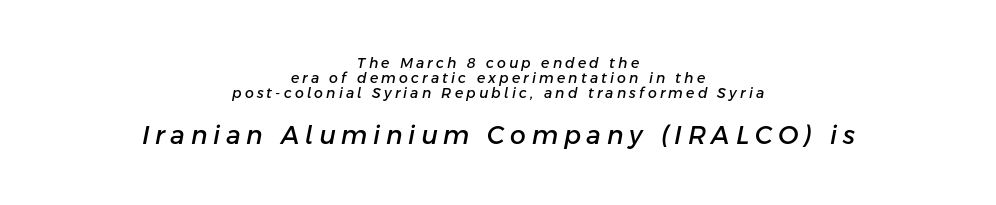
Each new line begins almost immediately beneath the previous one. The lettering tilts uniformly, giving the passage an italic look. A student would call this center alignment; a typographer would say set centered. Honestly, there is no underline to notice here at all. Words appear elongated and porous because spacing is wide.
